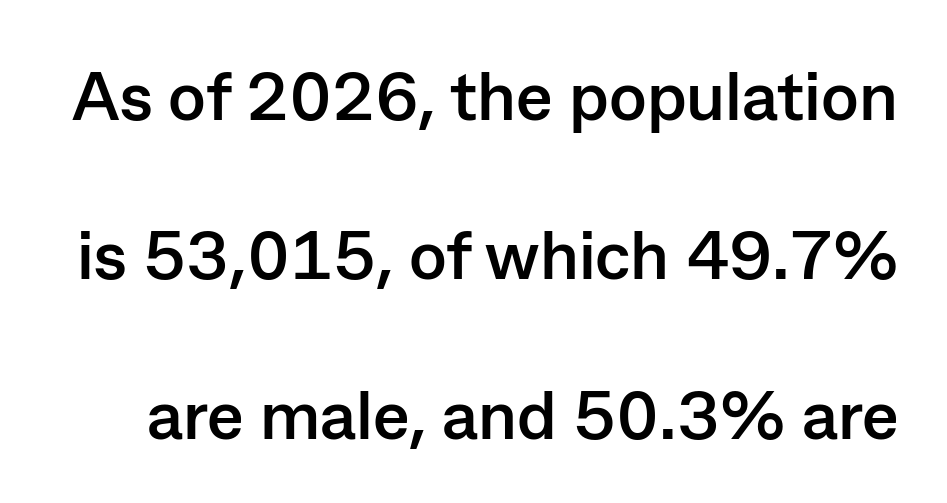
Q: Is the text bold? A: Yes.
Q: Is the text italic (slanted)? A: No, it is upright.
Q: Is the typeface a serif or a sans-serif typeface? A: Sans-serif.
Q: Is the text underlined? A: No.
Q: Is the spacing between letters normal or unusually wide? A: Normal.
Q: Is the spacing between lines tight, normal or loose? A: Loose.
Q: Width (condensed, normal, or wide)? A: Normal.
Q: Stroke contrast? A: Low.
Q: x-height? A: Medium.
Q: Monospaced? A: No.
